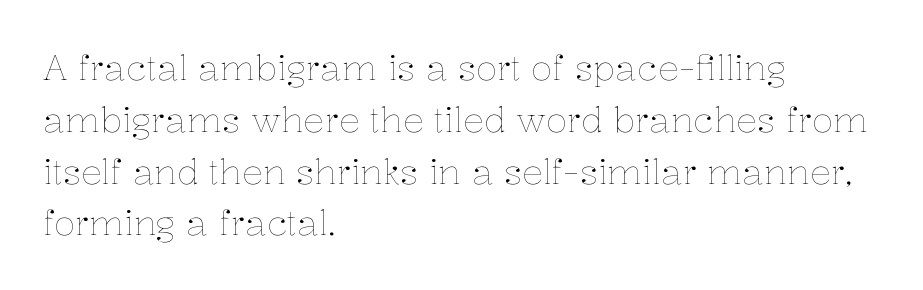
Q: Is the text bold? A: No.
Q: Is the text italic (slanted)? A: No, it is upright.
Q: Is the text underlined? A: No.
Q: How is the paragraph aligned? A: Left-aligned.
Q: Is the spacing between letters normal or unusually wide? A: Normal.
Q: Is the spacing between lines tight, normal or loose? A: Normal.
Q: Width (condensed, normal, or wide)? A: Normal.
Q: Stroke contrast? A: Low.
Q: x-height? A: Medium.
Q: Monospaced? A: No.
